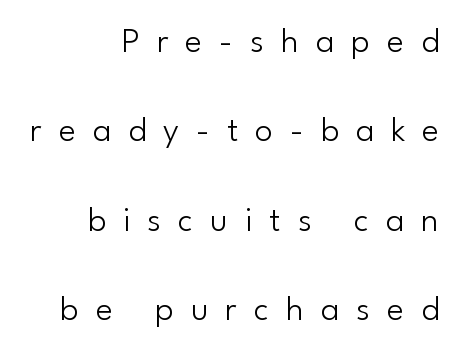
{"serif": "no", "italic": "no", "bold": "no", "weight": "light", "width": "normal", "stroke_contrast": "low", "x_height": "small", "monospaced": "no", "underline": "no", "align": "right", "line_spacing": "loose", "line_spacing_ratio": 2.48, "letter_spacing": "wide", "letter_spacing_em": 0.47, "glyph_px": 36}
